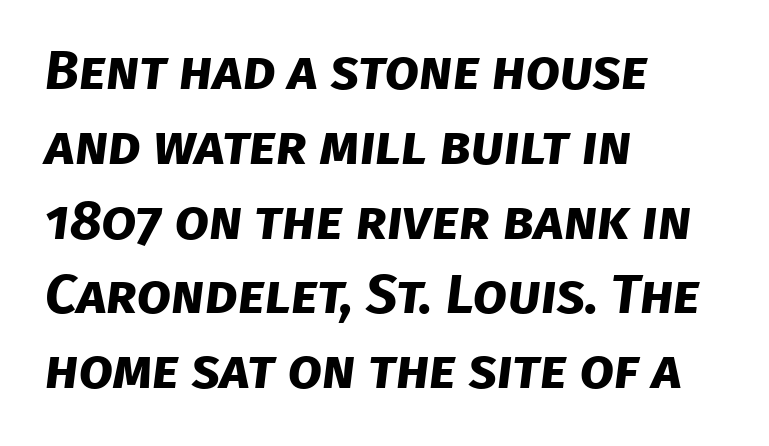
The image shows 55 px bold sans-serif type; set left-aligned, normal line spacing (1.36x), normal letter spacing, not underlined; low stroke contrast and a large x-height.
